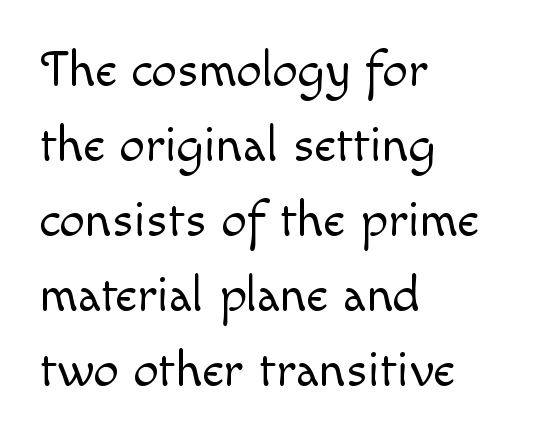
Q: Is the text bold? A: No.
Q: Is the text italic (slanted)? A: No, it is upright.
Q: Is the text underlined? A: No.
Q: How is the paragraph aligned? A: Left-aligned.
Q: Is the spacing between letters normal or unusually wide? A: Normal.
Q: Is the spacing between lines tight, normal or loose? A: Normal.
Q: Width (condensed, normal, or wide)? A: Normal.
Q: x-height? A: Small.
Q: Monospaced? A: No.
